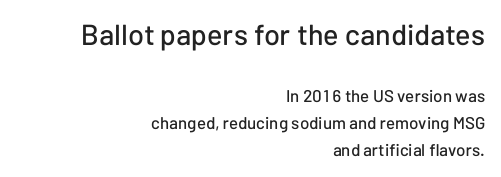
{"serif": "no", "italic": "no", "width": "normal", "stroke_contrast": "low", "x_height": "medium", "monospaced": "no", "underline": "no", "align": "right", "line_spacing": "normal", "line_spacing_ratio": 1.58, "letter_spacing": "normal", "letter_spacing_em": 0.0, "larger_block": "first", "size_ratio": 1.71, "glyph_px": 29}
